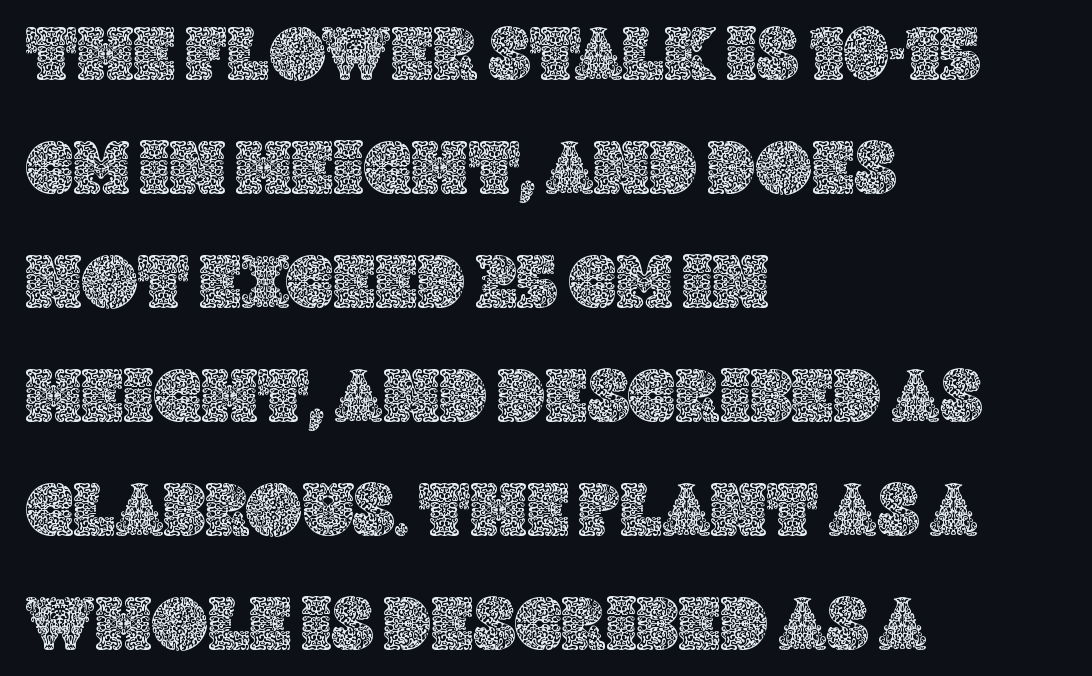
Q: Is the text italic (slanted)? A: No, it is upright.
Q: Is the text underlined? A: No.
Q: How is the paragraph aligned? A: Left-aligned.
Q: Is the spacing between letters normal or unusually wide? A: Normal.
Q: Is the spacing between lines tight, normal or loose? A: Normal.
Q: Width (condensed, normal, or wide)? A: Normal.
Q: x-height? A: Large.
Q: Monospaced? A: No.
